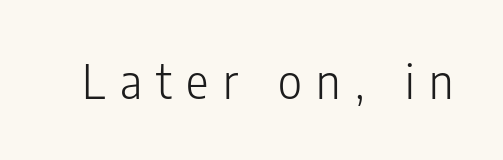
The image shows 47 px light, condensed sans-serif type, upright; set unusually wide letter spacing (+0.31 em), not underlined; low stroke contrast and a medium x-height.
